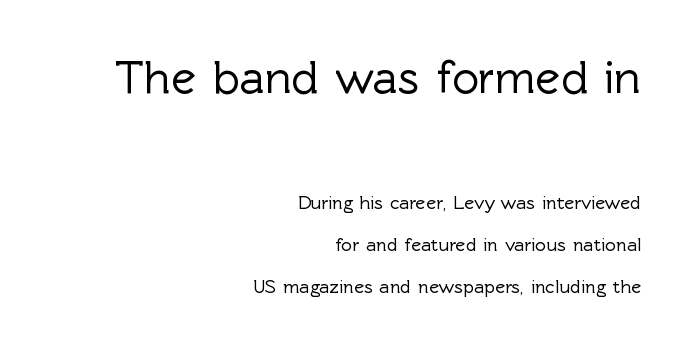
The image shows 47 px sans-serif type, upright; set right-aligned, loose line spacing (2.21x), normal letter spacing, not underlined; the first (top) block is 2.47x larger; a medium x-height.
